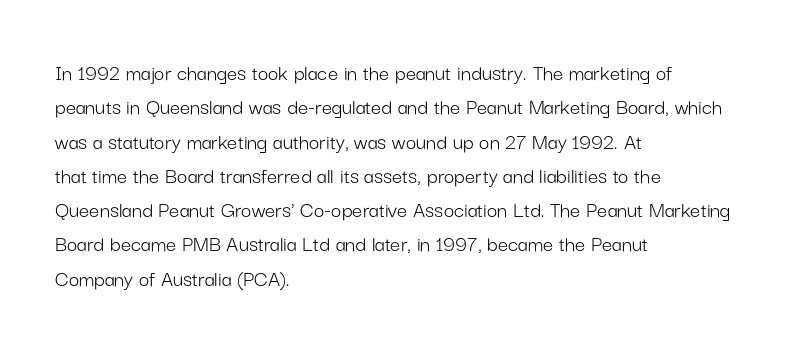
The vertical gap from one line to the next is medium. These lines were composed using upright roman letters. Horizontal alignment here is leftward, the default for most running prose. The gaps between neighbouring characters are ordinary and unremarkable. Weight: regular or lighter.
